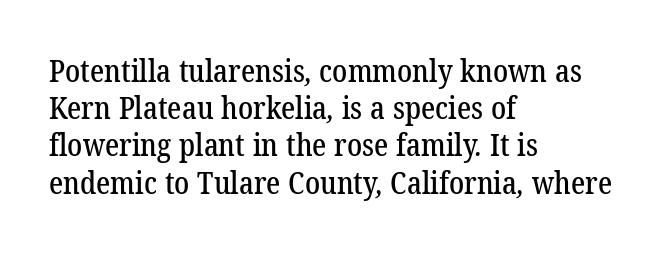
Beneath every word, the page is bare. Caption: standard tracking, unaltered. Line beginnings align vertically; line endings do not. Letterform terminals end in serifs throughout the passage. Character widths vary here, with narrow letters taking less room than wide ones.
